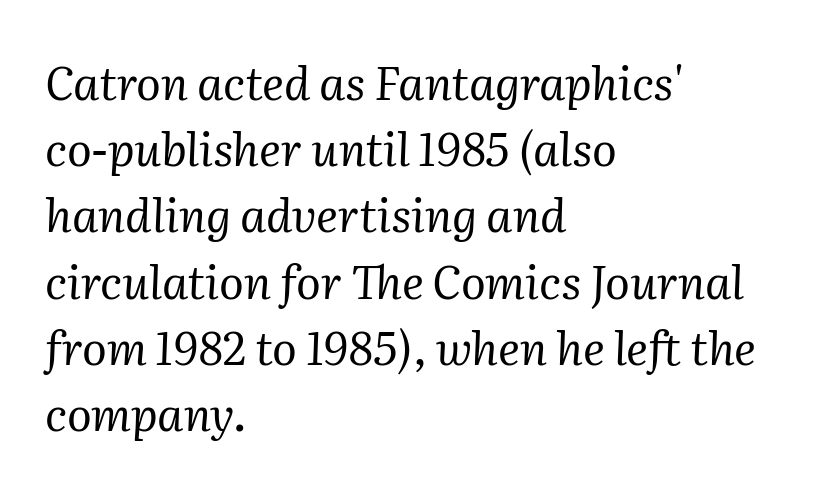
Q: Is the text bold? A: No.
Q: Is the text italic (slanted)? A: Yes, it leans right by about 2 degrees.
Q: Is the typeface a serif or a sans-serif typeface? A: Serif.
Q: Is the text underlined? A: No.
Q: How is the paragraph aligned? A: Left-aligned.
Q: Is the spacing between letters normal or unusually wide? A: Normal.
Q: Is the spacing between lines tight, normal or loose? A: Normal.
Q: Width (condensed, normal, or wide)? A: Normal.
Q: Stroke contrast? A: Medium.
Q: x-height? A: Medium.
Q: Monospaced? A: No.
